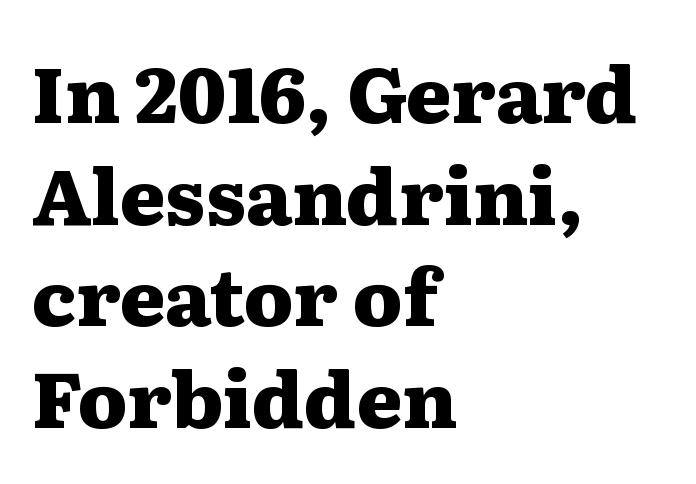
Q: Is the text bold? A: Yes.
Q: Is the text italic (slanted)? A: No, it is upright.
Q: Is the typeface a serif or a sans-serif typeface? A: Serif.
Q: Is the text underlined? A: No.
Q: How is the paragraph aligned? A: Left-aligned.
Q: Is the spacing between letters normal or unusually wide? A: Normal.
Q: Is the spacing between lines tight, normal or loose? A: Normal.
Q: Width (condensed, normal, or wide)? A: Wide.
Q: Stroke contrast? A: Medium.
Q: x-height? A: Medium.
Q: Monospaced? A: No.
